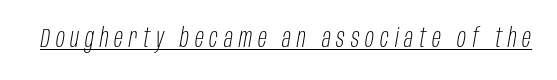
Does a line run under the words? Yes, clearly. The glyphs look as if they've been sheared to an angle. Ink coverage per letter is moderate at most. How are the letters spaced? Widely, with obvious added tracking.
